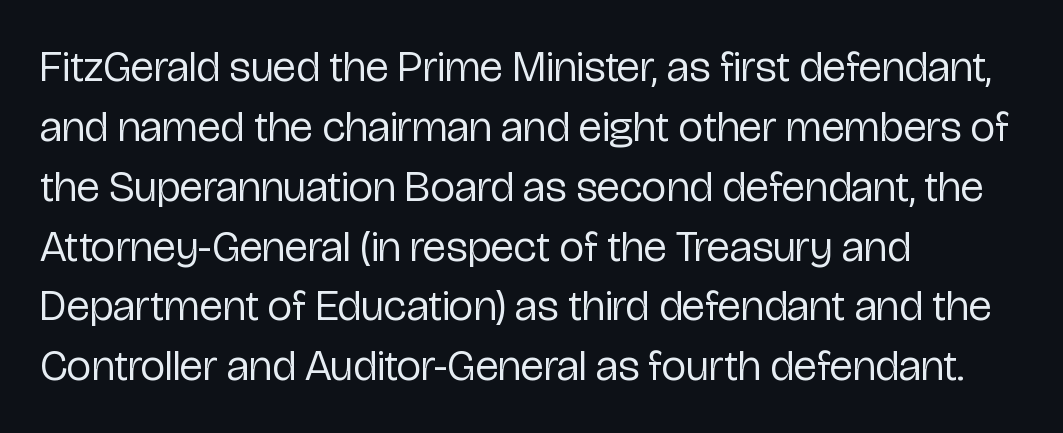
Ascenders rise straight up at ninety degrees. The glyphs are unaccompanied by any horizontal stroke below them. Students, note that the glyphs here touch the page at normal intervals. The passage shown is typeset with a sans-serif family.
